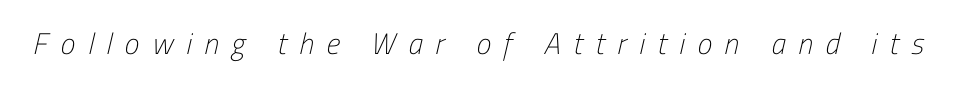
Q: Is the text bold? A: No.
Q: Is the typeface a serif or a sans-serif typeface? A: Sans-serif.
Q: Is the text underlined? A: No.
Q: Is the spacing between letters normal or unusually wide? A: Unusually wide.
Q: Width (condensed, normal, or wide)? A: Condensed.
Q: Stroke contrast? A: Low.
Q: x-height? A: Medium.
Q: Monospaced? A: No.
